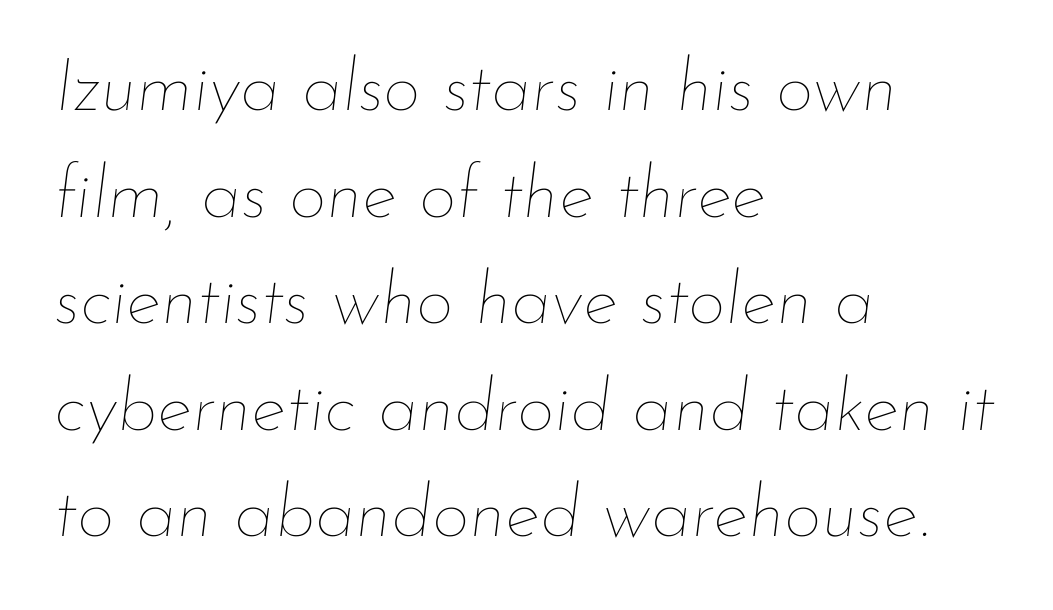
{"italic": "yes", "lean": "right", "slant_degrees": 7, "bold": "no", "weight": "thin", "width": "normal", "stroke_contrast": "low", "x_height": "small", "monospaced": "no", "underline": "no", "align": "left", "line_spacing": "normal", "line_spacing_ratio": 1.44, "letter_spacing": "normal", "letter_spacing_em": 0.0, "glyph_px": 74}
